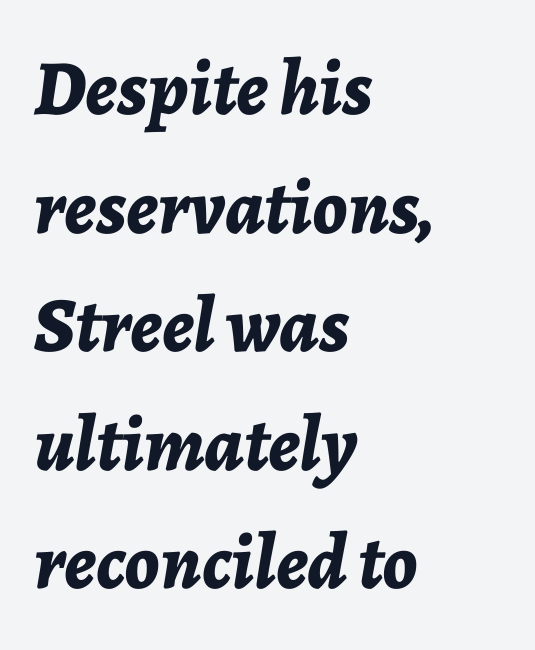
The image shows 78 px bold type, italic (leaning right); set left-aligned, normal line spacing (1.52x), normal letter spacing, not underlined; low stroke contrast and a medium x-height.
